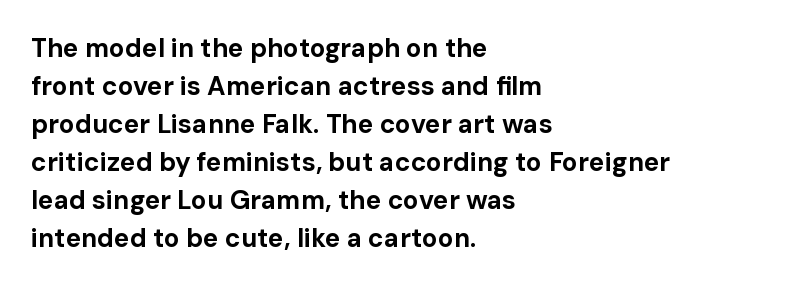
Horizontal alignment here is leftward, the default for most running prose. Nothing unusual about the tracking: characters are spaced as the font intends. Students, observe: this is what conventionally led text looks like. Does the lettering tilt? It doesn't — this is upright.
